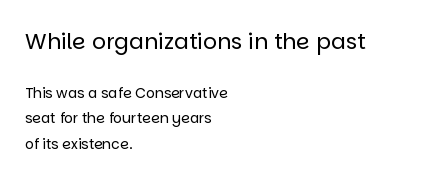
Q: Is the text bold? A: No.
Q: Is the text italic (slanted)? A: No, it is upright.
Q: Is the text underlined? A: No.
Q: How is the paragraph aligned? A: Left-aligned.
Q: Is the spacing between letters normal or unusually wide? A: Normal.
Q: Which block of text is set in a larger size, the first (top) or the second (bottom)? A: The first (top) one.
